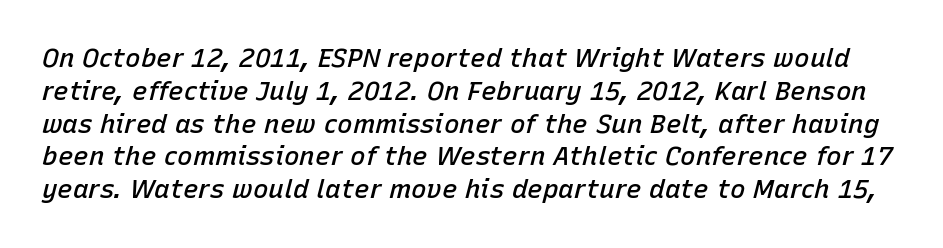
Clear beneath every line of the passage. What stands out about the letter spacing? Nothing — it is the standard amount. If you drew a line through each stem, it would be angled. Leading matches the norm, producing a regular column. Strokes here are thickened, but only to semibold level.
